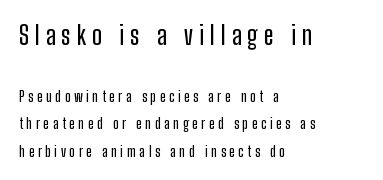
{"italic": "no", "underline": "no", "align": "left", "line_spacing_ratio": 1.82, "letter_spacing": "wide", "letter_spacing_em": 0.23, "larger_block": "first", "size_ratio": 1.73, "glyph_px": 26}
